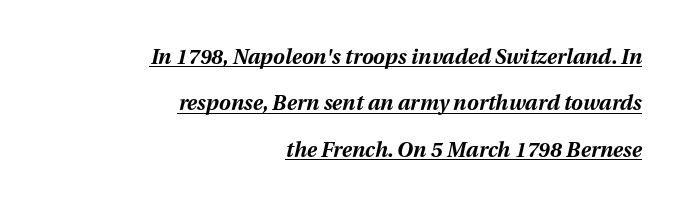
The image shows 21 px bold type, italic (leaning right); set right-aligned, loose line spacing (2.21x), normal letter spacing, underlined.
